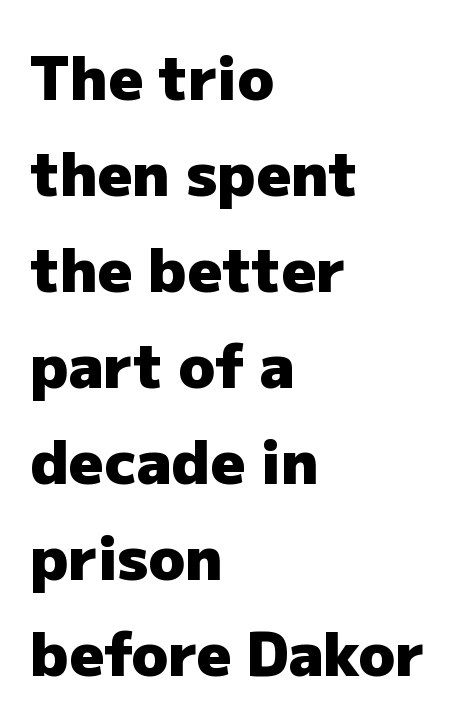
Q: Is the text bold? A: Yes.
Q: Is the text italic (slanted)? A: No, it is upright.
Q: Is the typeface a serif or a sans-serif typeface? A: Sans-serif.
Q: Is the text underlined? A: No.
Q: How is the paragraph aligned? A: Left-aligned.
Q: Is the spacing between letters normal or unusually wide? A: Normal.
Q: Is the spacing between lines tight, normal or loose? A: Normal.
Q: Width (condensed, normal, or wide)? A: Normal.
Q: Stroke contrast? A: Low.
Q: x-height? A: Medium.
Q: Monospaced? A: No.
